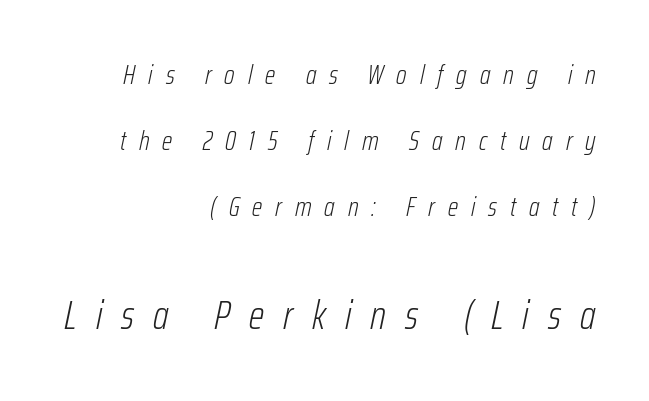
{"italic": "yes", "lean": "right", "slant_degrees": 12, "bold": "no", "weight": "light", "width": "condensed", "stroke_contrast": "low", "x_height": "medium", "monospaced": "no", "underline": "no", "align": "right", "line_spacing": "loose", "line_spacing_ratio": 2.45, "letter_spacing": "wide", "letter_spacing_em": 0.48, "larger_block": "second", "size_ratio": 1.48, "glyph_px": 40}
